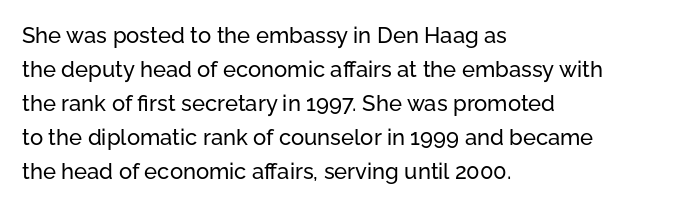
Inter-character spacing is left at the font's built-in metrics. A bare baseline throughout the passage. The typography opts for an upright posture over an oblique one. Casual observation: everything's shoved over to the left.
